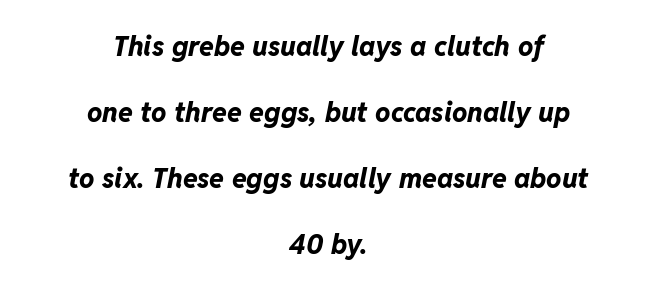
{"italic": "yes", "lean": "right", "slant_degrees": 11, "bold": "yes", "underline": "no", "align": "center", "line_spacing": "loose", "line_spacing_ratio": 2.45, "letter_spacing": "normal", "letter_spacing_em": 0.0, "glyph_px": 27}
